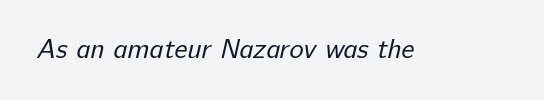
The line texture is even and compact thanks to regular tracking. Glance below the letters and you will spot only blank space. Heft: none added — not bold.
